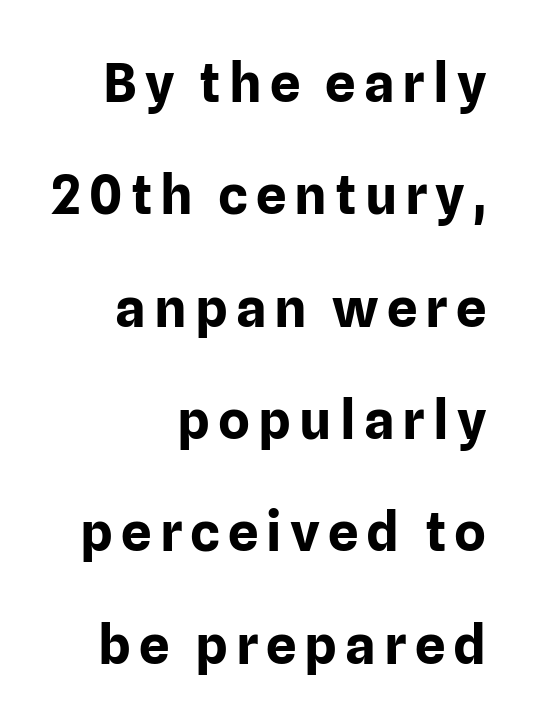
{"serif": "no", "italic": "no", "bold": "yes", "weight": "bold", "width": "normal", "stroke_contrast": "low", "x_height": "medium", "monospaced": "no", "underline": "no", "align": "right", "line_spacing": "loose", "line_spacing_ratio": 2.08, "glyph_px": 54}
